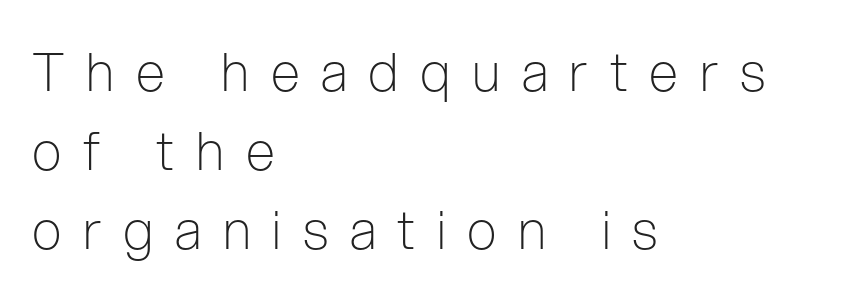
The image shows 53 px light, condensed sans-serif type, upright; set left-aligned, normal line spacing (1.49x), unusually wide letter spacing (+0.41 em), not underlined; low stroke contrast and a medium x-height.
